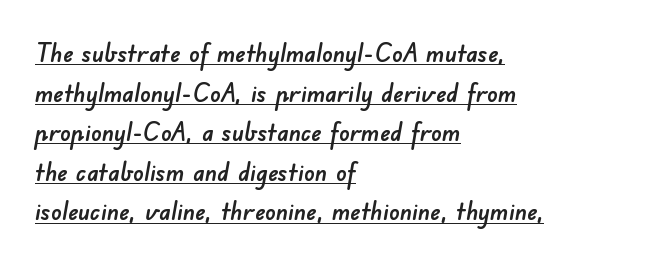
Nothing unusual about the tracking: characters are spaced as the font intends. The specimen includes a rule beneath the text block's lines. Where is the straight margin? On the left. How would I describe the line gaps? Plain and ordinary.
